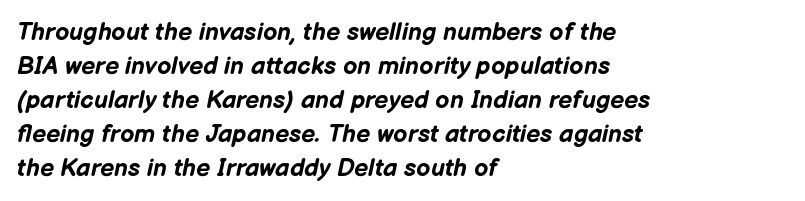
Quick note: underline off. This sample uses plain, unmodified letter spacing. The lines are quadded left. One glance says typical: line gaps are just what's usual. The text carries the slant typical of an italic or oblique font. Heavy, bold letterforms.
